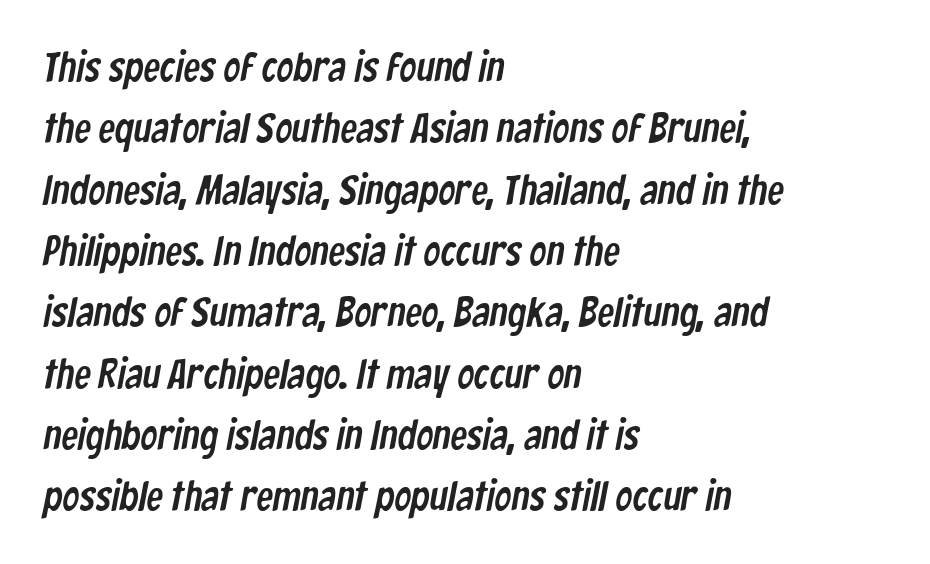
Q: Is the typeface a serif or a sans-serif typeface? A: Sans-serif.
Q: Is the text underlined? A: No.
Q: How is the paragraph aligned? A: Left-aligned.
Q: Is the spacing between letters normal or unusually wide? A: Normal.
Q: Is the spacing between lines tight, normal or loose? A: Normal.
Q: Width (condensed, normal, or wide)? A: Condensed.
Q: Stroke contrast? A: Low.
Q: x-height? A: Medium.
Q: Monospaced? A: No.
